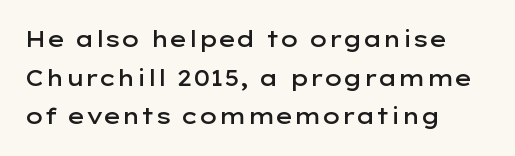
The image shows 22 px text type, upright; set left-aligned, line spacing 1.76x, normal letter spacing, not underlined.
